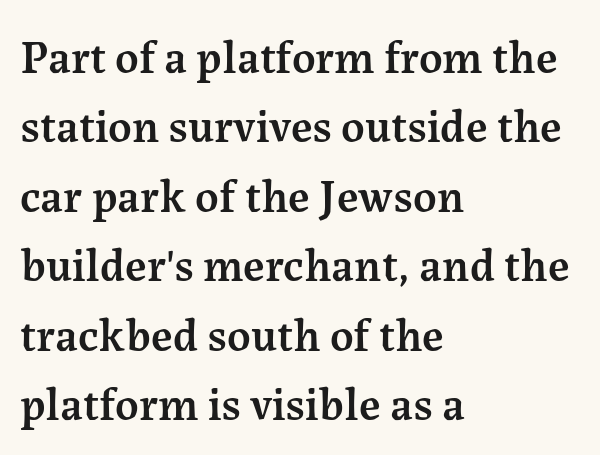
{"serif": "yes", "italic": "no", "bold": "semi", "weight": "semibold", "width": "normal", "stroke_contrast": "medium", "x_height": "medium", "monospaced": "no", "underline": "no", "align": "left", "line_spacing": "normal", "line_spacing_ratio": 1.51, "letter_spacing": "normal", "letter_spacing_em": 0.0, "glyph_px": 46}
